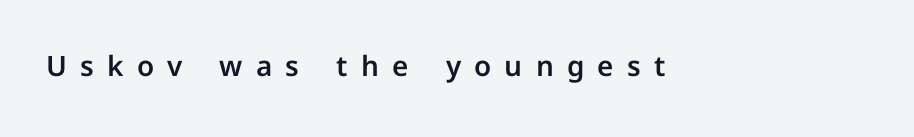
{"serif": "no", "italic": "no", "width": "normal", "stroke_contrast": "low", "x_height": "medium", "monospaced": "no", "underline": "no", "letter_spacing": "wide", "letter_spacing_em": 0.47, "glyph_px": 28}
